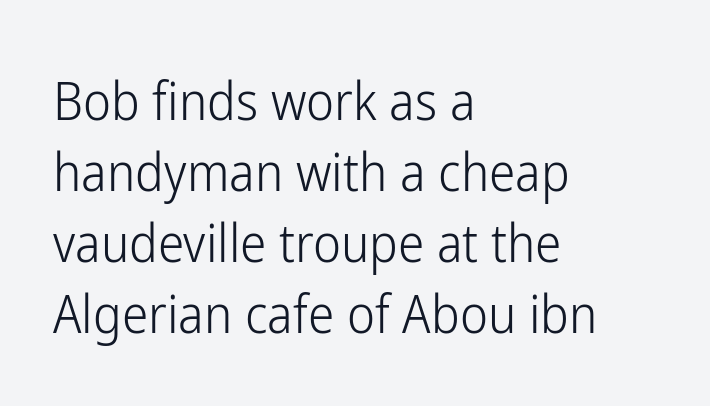
The image shows 53 px light, condensed sans-serif type, upright; set left-aligned, normal line spacing (1.34x), normal letter spacing, not underlined; low stroke contrast and a medium x-height.
